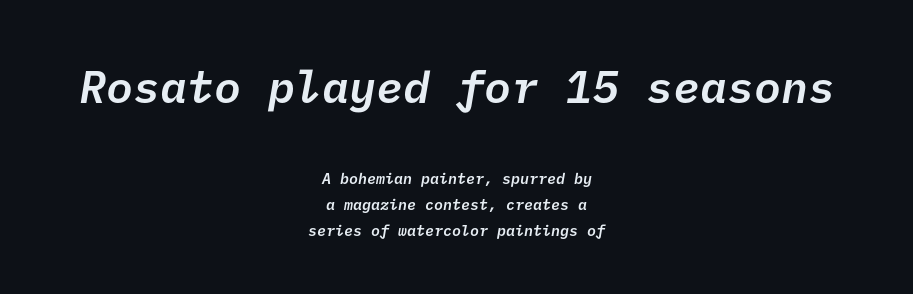
Q: Is the text bold? A: Semi-bold.
Q: Is the typeface a serif or a sans-serif typeface? A: Sans-serif.
Q: Is the text underlined? A: No.
Q: How is the paragraph aligned? A: Centered.
Q: Is the spacing between letters normal or unusually wide? A: Normal.
Q: Which block of text is set in a larger size, the first (top) or the second (bottom)? A: The first (top) one.
Q: Width (condensed, normal, or wide)? A: Normal.
Q: Stroke contrast? A: Low.
Q: x-height? A: Medium.
